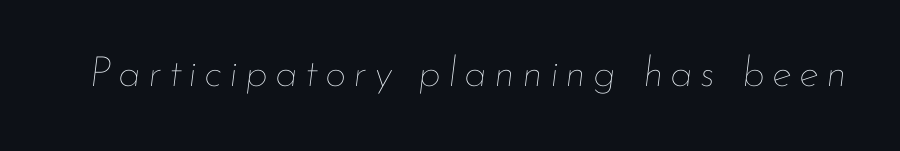
Q: Is the text bold? A: No.
Q: Is the text italic (slanted)? A: Yes, it leans right by about 7 degrees.
Q: Is the text underlined? A: No.
Q: Width (condensed, normal, or wide)? A: Normal.
Q: Stroke contrast? A: Low.
Q: x-height? A: Small.
Q: Monospaced? A: No.
